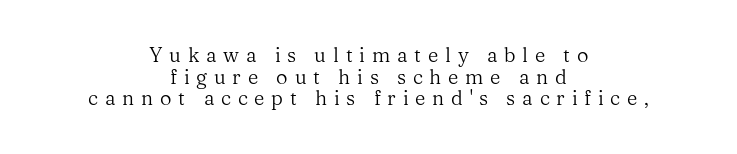
The image shows 20 px text type, upright; set centered, tight line spacing (1.08x), unusually wide letter spacing (+0.34 em), not underlined.
